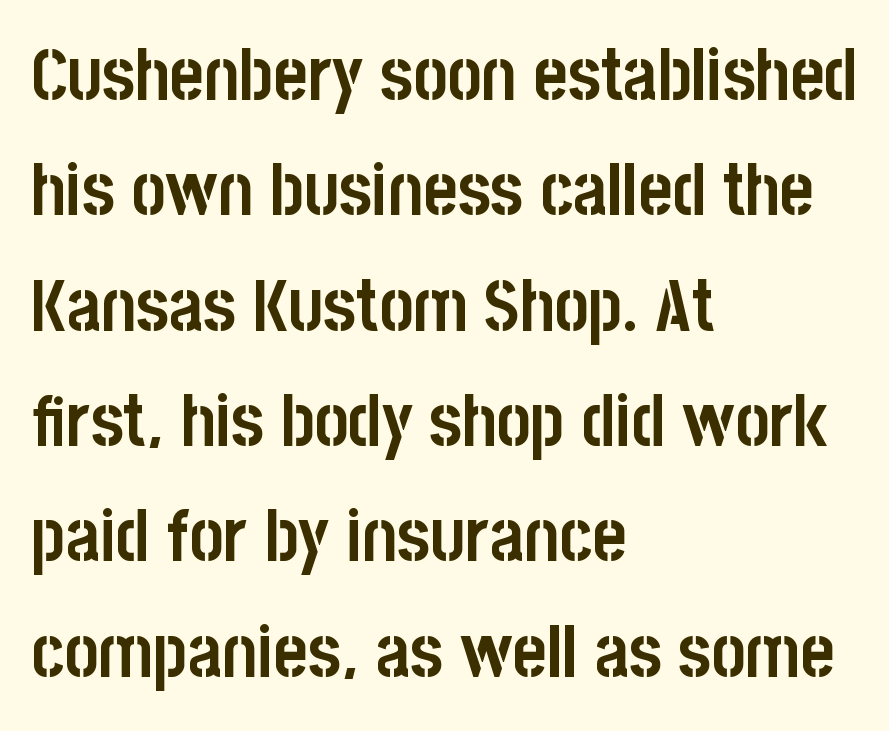
The image shows 73 px semibold, condensed sans-serif type, upright; set left-aligned, normal line spacing (1.58x), normal letter spacing, not underlined; low stroke contrast and a large x-height.
